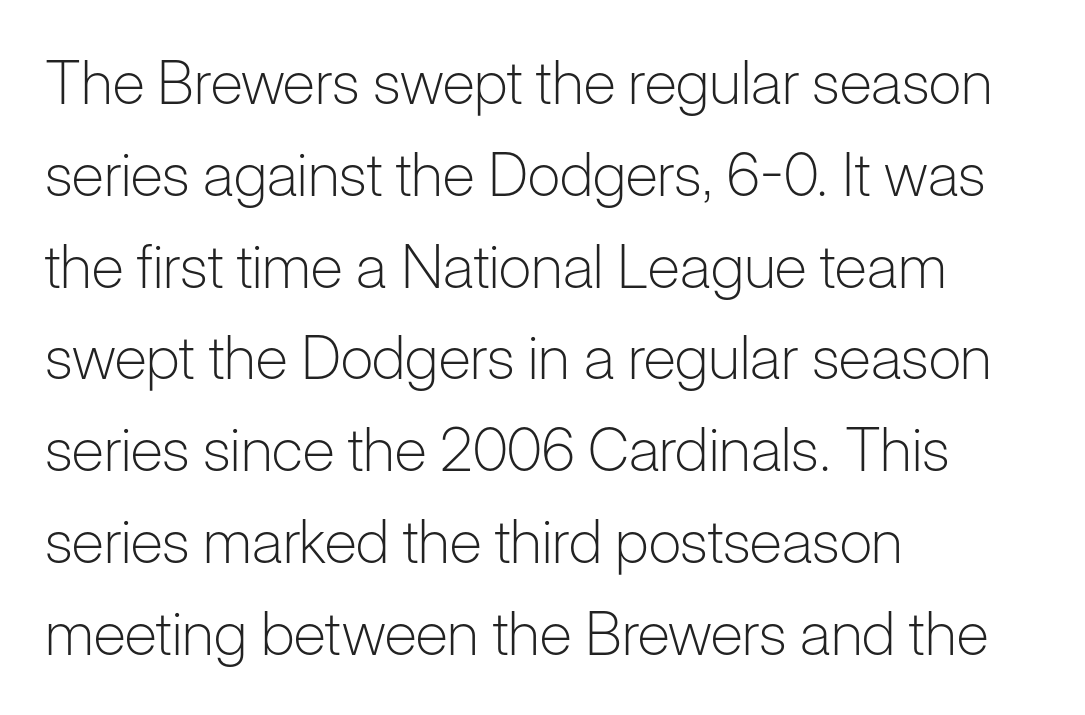
No feet cap the strokes, marking this as sans-serif type. Regarding leading, the lines here are spaced in the standard way. The strip under each line holds only bare page. This sample has the flowing, uneven cadence of proportional lettering.
